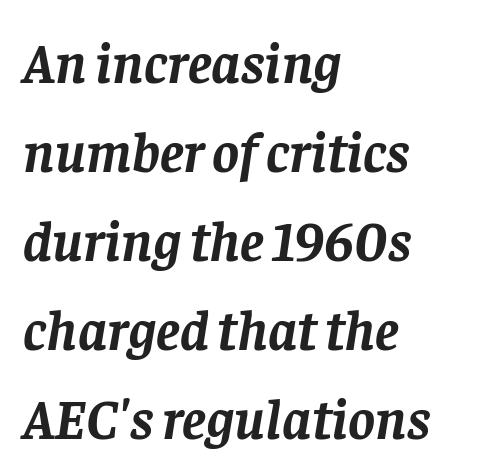
Q: Is the text bold? A: Yes.
Q: Is the text italic (slanted)? A: Yes, it leans right by about 8 degrees.
Q: Is the typeface a serif or a sans-serif typeface? A: Serif.
Q: Is the text underlined? A: No.
Q: How is the paragraph aligned? A: Left-aligned.
Q: Is the spacing between letters normal or unusually wide? A: Normal.
Q: Is the spacing between lines tight, normal or loose? A: Normal.
Q: Width (condensed, normal, or wide)? A: Normal.
Q: Stroke contrast? A: Low.
Q: x-height? A: Large.
Q: Monospaced? A: No.
